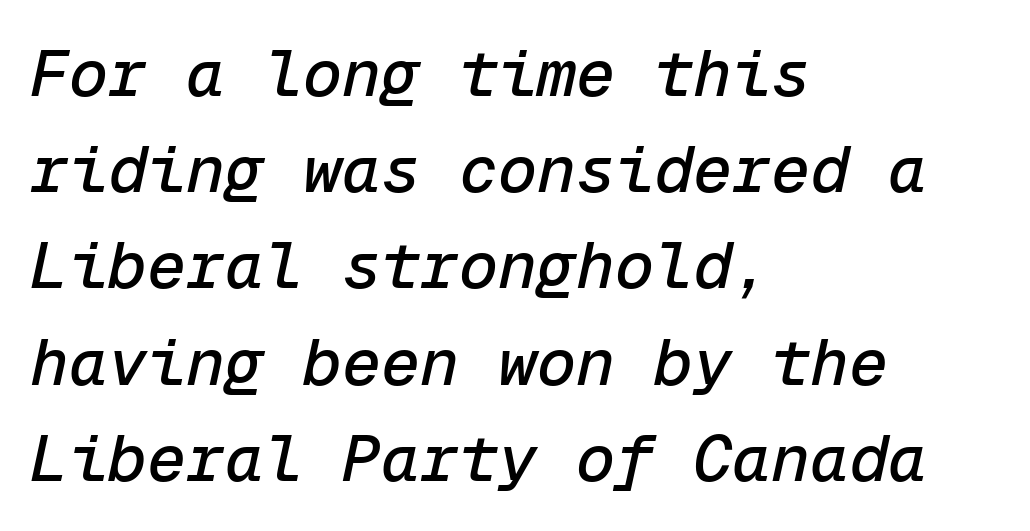
Q: Is the text italic (slanted)? A: Yes, it leans right by about 12 degrees.
Q: Is the text underlined? A: No.
Q: How is the paragraph aligned? A: Left-aligned.
Q: Is the spacing between letters normal or unusually wide? A: Normal.
Q: Is the spacing between lines tight, normal or loose? A: Normal.
Q: Width (condensed, normal, or wide)? A: Normal.
Q: Stroke contrast? A: Low.
Q: x-height? A: Medium.
Q: Monospaced? A: Yes.
